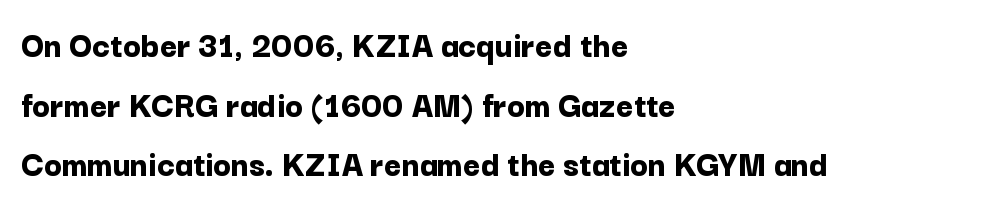
{"serif": "no", "italic": "no", "bold": "yes", "weight": "bold", "width": "normal", "stroke_contrast": "low", "x_height": "medium", "monospaced": "no", "underline": "no", "align": "left", "line_spacing": "normal", "line_spacing_ratio": 1.61, "letter_spacing": "normal", "letter_spacing_em": 0.0, "glyph_px": 37}
